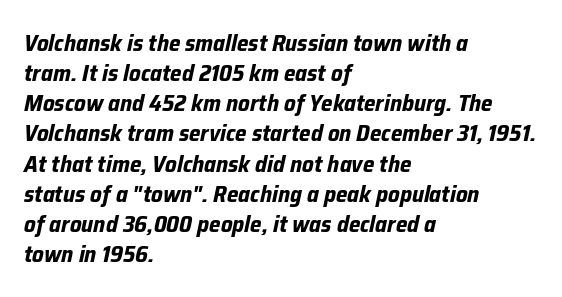
The letterforms sit shoulder to shoulder at normal distance. Horizontal bands of white between lines are of average thickness. Reading down the block, your eye returns to a fixed left position each line. The space directly below the letters is spotless.
